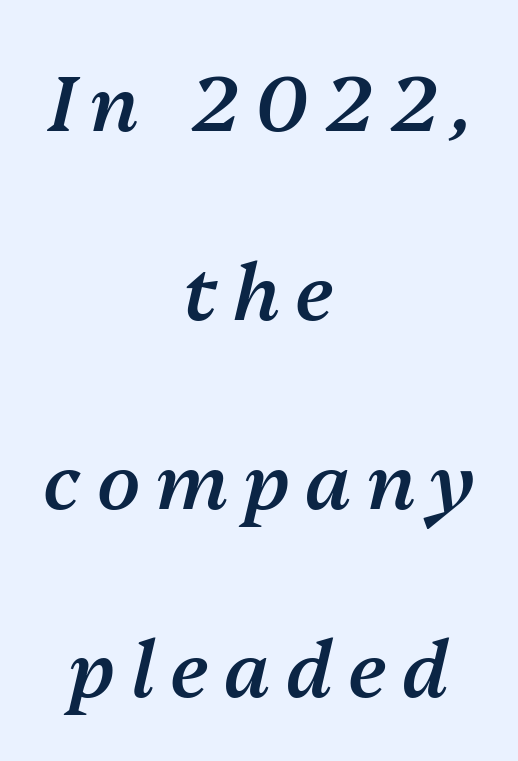
{"italic": "yes", "lean": "right", "slant_degrees": 13, "bold": "semi", "weight": "semibold", "width": "normal", "stroke_contrast": "medium", "x_height": "medium", "monospaced": "no", "underline": "no", "align": "center", "line_spacing": "loose", "line_spacing_ratio": 2.42, "letter_spacing": "wide", "letter_spacing_em": 0.2, "glyph_px": 78}
